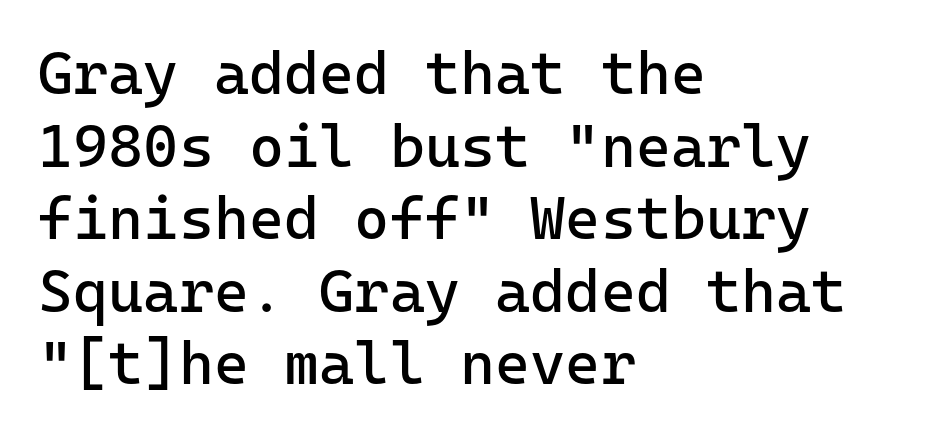
{"serif": "no", "italic": "no", "bold": "no", "weight": "regular", "width": "normal", "stroke_contrast": "low", "x_height": "medium", "monospaced": "yes", "underline": "no", "align": "left", "line_spacing_ratio": 1.21, "letter_spacing": "normal", "letter_spacing_em": 0.0, "glyph_px": 60}
